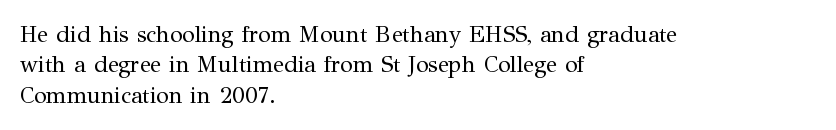
Q: Is the text bold? A: No.
Q: Is the text italic (slanted)? A: No, it is upright.
Q: Is the text underlined? A: No.
Q: How is the paragraph aligned? A: Left-aligned.
Q: Is the spacing between letters normal or unusually wide? A: Normal.
Q: Is the spacing between lines tight, normal or loose? A: Normal.
